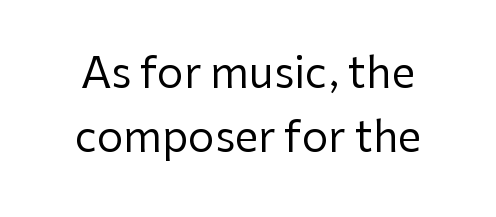
The strokes carry an ordinary text weight at most. The rendering keeps characters at their native spacing. Nothing sits at the stroke ends, so this counts as sans-serif. Descenders hang freely into open space.
